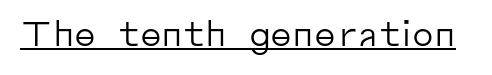
Q: Is the text bold? A: No.
Q: Is the text italic (slanted)? A: No, it is upright.
Q: Is the typeface a serif or a sans-serif typeface? A: Sans-serif.
Q: Is the text underlined? A: Yes.
Q: Is the spacing between letters normal or unusually wide? A: Normal.
Q: Width (condensed, normal, or wide)? A: Normal.
Q: Stroke contrast? A: Low.
Q: x-height? A: Medium.
Q: Monospaced? A: No.
